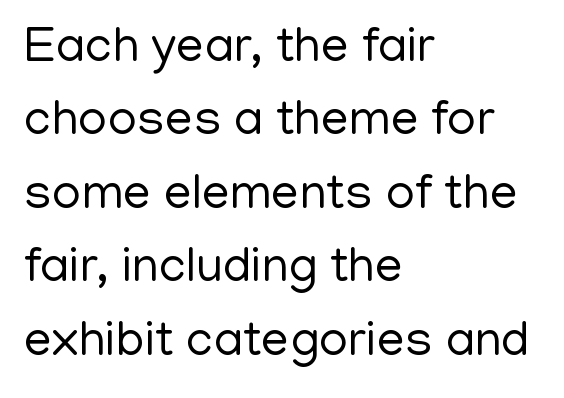
{"serif": "no", "italic": "no", "bold": "no", "weight": "regular", "width": "normal", "stroke_contrast": "low", "x_height": "medium", "monospaced": "no", "underline": "no", "align": "left", "line_spacing": "normal", "line_spacing_ratio": 1.47, "letter_spacing": "normal", "letter_spacing_em": 0.0, "glyph_px": 50}
